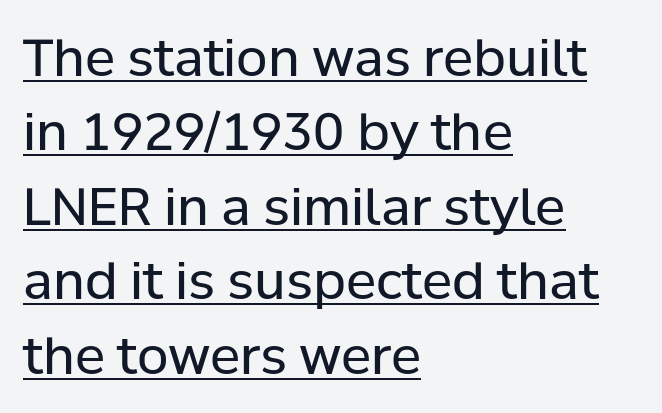
Q: Is the text bold? A: No.
Q: Is the text italic (slanted)? A: No, it is upright.
Q: Is the typeface a serif or a sans-serif typeface? A: Sans-serif.
Q: Is the text underlined? A: Yes.
Q: How is the paragraph aligned? A: Left-aligned.
Q: Is the spacing between letters normal or unusually wide? A: Normal.
Q: Is the spacing between lines tight, normal or loose? A: Normal.
Q: Width (condensed, normal, or wide)? A: Normal.
Q: Stroke contrast? A: Low.
Q: x-height? A: Medium.
Q: Monospaced? A: No.
